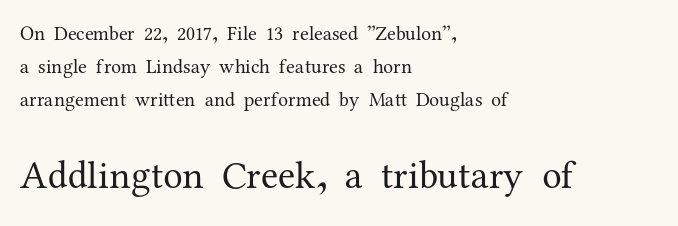
The image shows 39 px regular-weight serif type, upright; set left-aligned, normal line spacing (1.64x), normal letter spacing, not underlined; the second (bottom) block is 1.95x larger; medium stroke contrast and a medium x-height.
